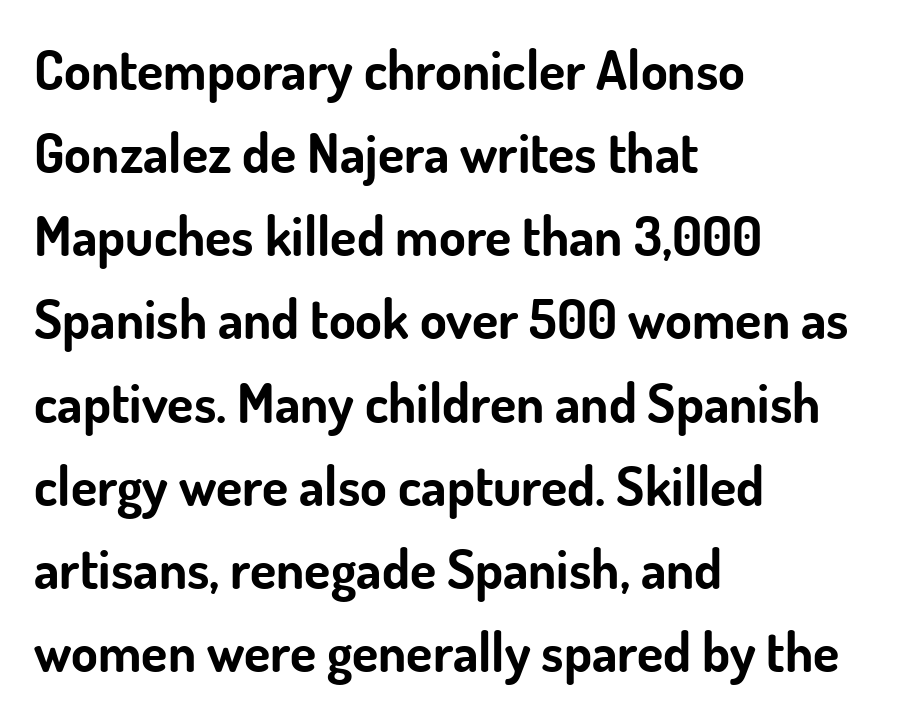
The image shows 54 px bold sans-serif type, upright; set left-aligned, normal line spacing (1.54x), normal letter spacing, not underlined; low stroke contrast and a small x-height.
